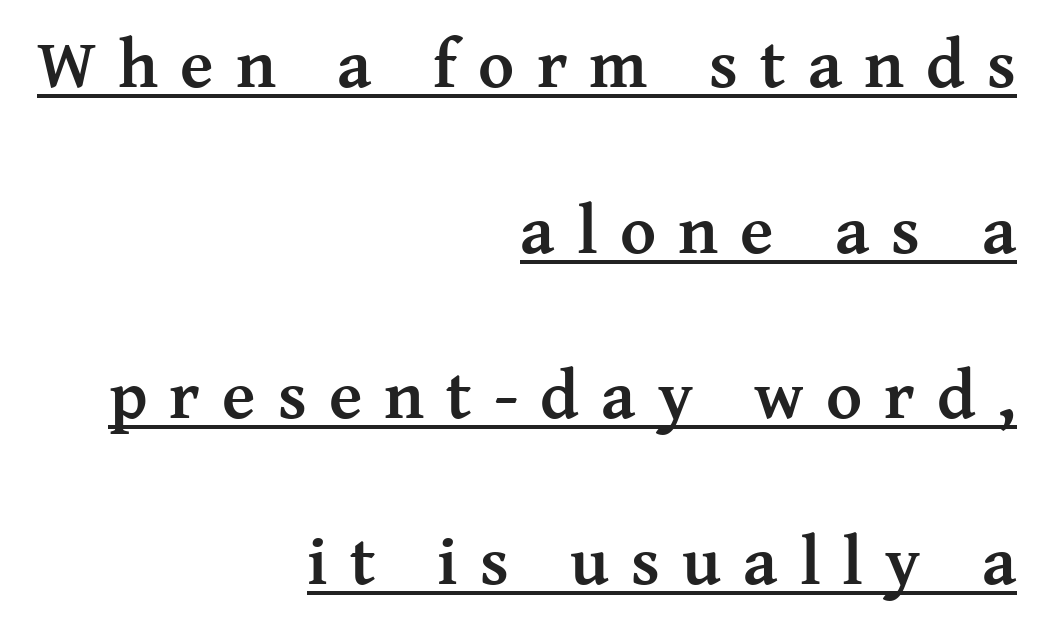
{"serif": "yes", "italic": "no", "bold": "yes", "weight": "semibold", "width": "normal", "stroke_contrast": "medium", "x_height": "medium", "monospaced": "no", "underline": "yes", "align": "right", "line_spacing": "loose", "line_spacing_ratio": 2.4, "letter_spacing": "wide", "letter_spacing_em": 0.32, "glyph_px": 69}
